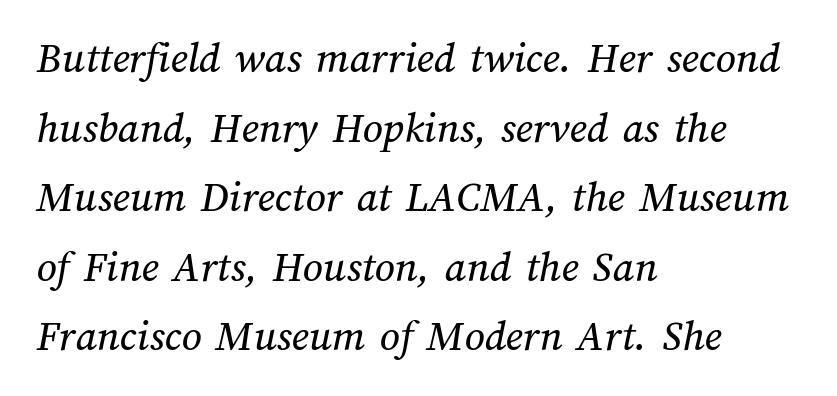
Q: Is the text underlined? A: No.
Q: How is the paragraph aligned? A: Left-aligned.
Q: Is the spacing between letters normal or unusually wide? A: Normal.
Q: Is the spacing between lines tight, normal or loose? A: Normal.
Q: Width (condensed, normal, or wide)? A: Normal.
Q: Stroke contrast? A: Medium.
Q: x-height? A: Medium.
Q: Monospaced? A: No.
